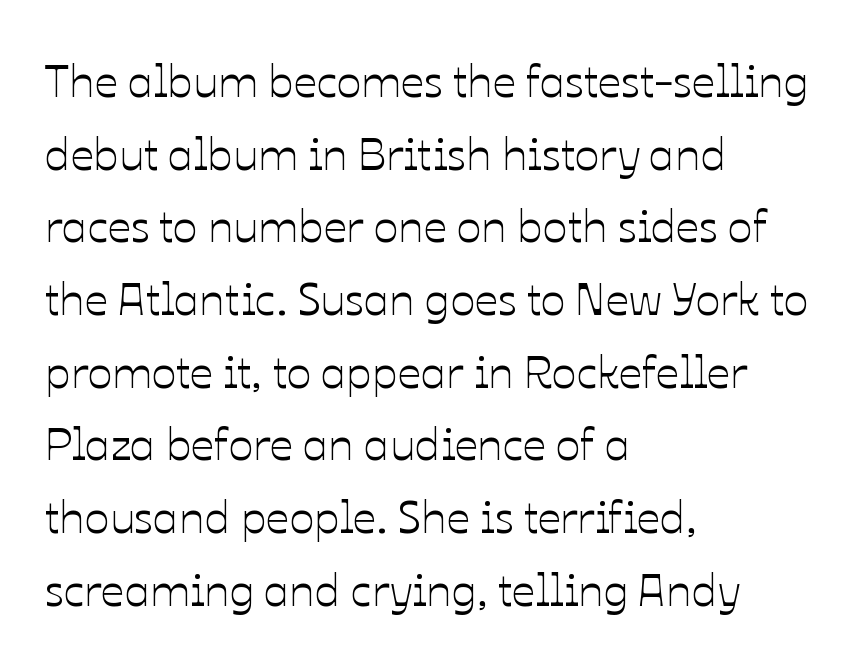
The image shows 46 px text type, upright; set left-aligned, normal line spacing (1.58x), normal letter spacing, not underlined; low stroke contrast and a medium x-height.
